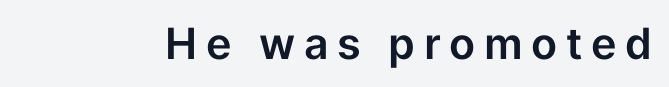
The zone under the glyphs is completely vacant. Look at the tracking — it's clearly loosened, letters drifting apart. What kind of face is this? One without serifs — a sans. The passage shown is typed in a proportional face where columns would drift. The letters stand straight up with perfectly vertical stems.
